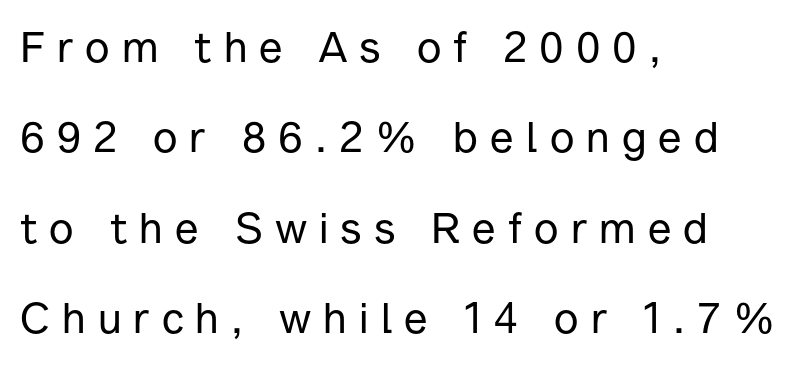
You could not count columns in this text — the font is proportionally spaced. Line spacing here is loose. The text was rendered using a sans face with plain stroke endings. This rendering widens character spacing well past its baseline value. The typography opts for an upright posture over an oblique one. Quick note: underline off.
